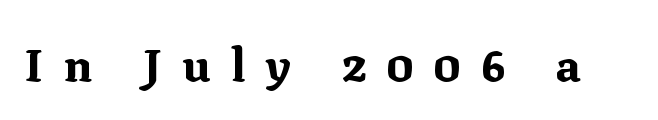
Q: Is the text bold? A: Yes.
Q: Is the text italic (slanted)? A: No, it is upright.
Q: Is the typeface a serif or a sans-serif typeface? A: Serif.
Q: Is the text underlined? A: No.
Q: Is the spacing between letters normal or unusually wide? A: Unusually wide.
Q: Width (condensed, normal, or wide)? A: Normal.
Q: Stroke contrast? A: Medium.
Q: x-height? A: Medium.
Q: Monospaced? A: No.
